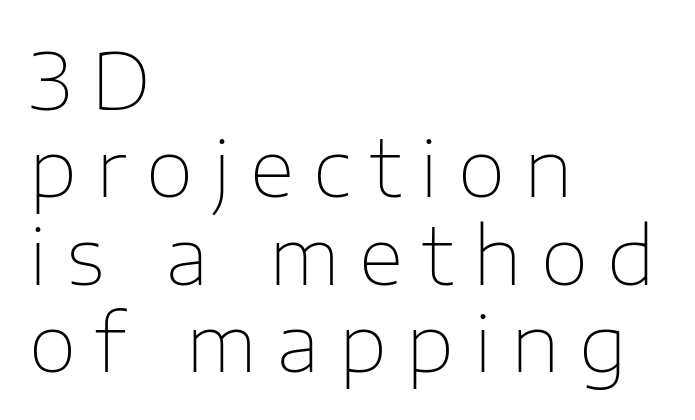
The image shows 78 px thin sans-serif type, upright; set left-aligned, tight line spacing (1.12x), unusually wide letter spacing (+0.25 em), not underlined; low stroke contrast and a medium x-height.
